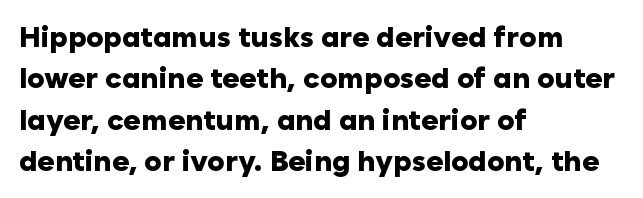
{"serif": "no", "italic": "no", "bold": "yes", "weight": "heavy", "width": "normal", "stroke_contrast": "low", "x_height": "medium", "monospaced": "no", "underline": "no", "align": "left", "line_spacing": "normal", "line_spacing_ratio": 1.43, "letter_spacing": "normal", "letter_spacing_em": 0.0, "glyph_px": 29}
